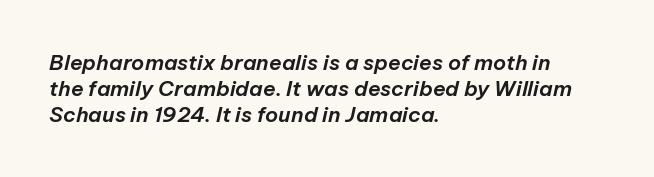
{"italic": "yes", "lean": "right", "slant_degrees": 12, "underline": "no", "align": "left", "line_spacing_ratio": 1.23, "letter_spacing": "normal", "letter_spacing_em": 0.0, "glyph_px": 21}
